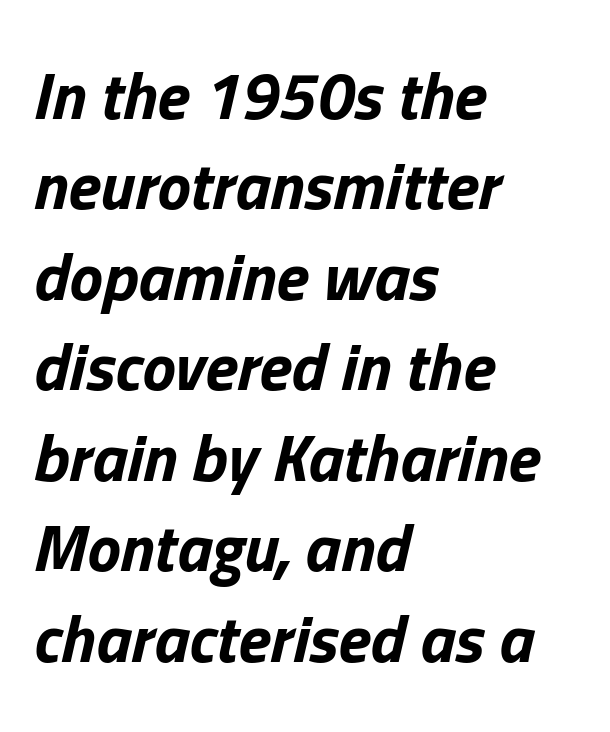
Q: Is the text bold? A: Yes.
Q: Is the text italic (slanted)? A: Yes, it leans right by about 13 degrees.
Q: Is the text underlined? A: No.
Q: How is the paragraph aligned? A: Left-aligned.
Q: Is the spacing between letters normal or unusually wide? A: Normal.
Q: Is the spacing between lines tight, normal or loose? A: Normal.
Q: Width (condensed, normal, or wide)? A: Normal.
Q: Stroke contrast? A: Low.
Q: x-height? A: Medium.
Q: Monospaced? A: No.
